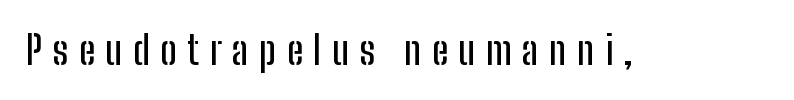
Q: Is the text italic (slanted)? A: No, it is upright.
Q: Is the typeface a serif or a sans-serif typeface? A: Sans-serif.
Q: Is the text underlined? A: No.
Q: Is the spacing between letters normal or unusually wide? A: Unusually wide.
Q: Width (condensed, normal, or wide)? A: Condensed.
Q: Stroke contrast? A: Low.
Q: x-height? A: Medium.
Q: Monospaced? A: No.
